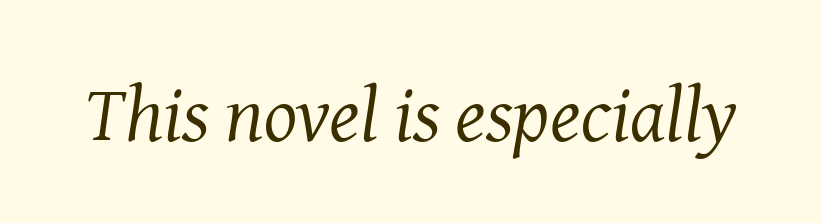
The image shows 78 px regular-weight serif type, italic (leaning right); set normal letter spacing, not underlined; medium stroke contrast and a medium x-height.
